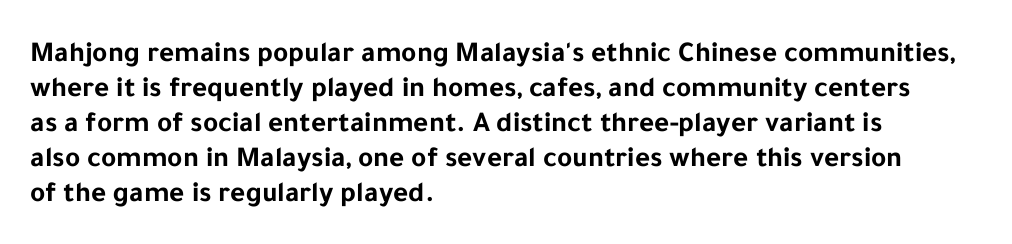
Q: Is the text bold? A: Yes.
Q: Is the text italic (slanted)? A: No, it is upright.
Q: Is the typeface a serif or a sans-serif typeface? A: Sans-serif.
Q: Is the text underlined? A: No.
Q: How is the paragraph aligned? A: Left-aligned.
Q: Is the spacing between letters normal or unusually wide? A: Normal.
Q: Width (condensed, normal, or wide)? A: Normal.
Q: Stroke contrast? A: Low.
Q: x-height? A: Medium.
Q: Monospaced? A: No.
